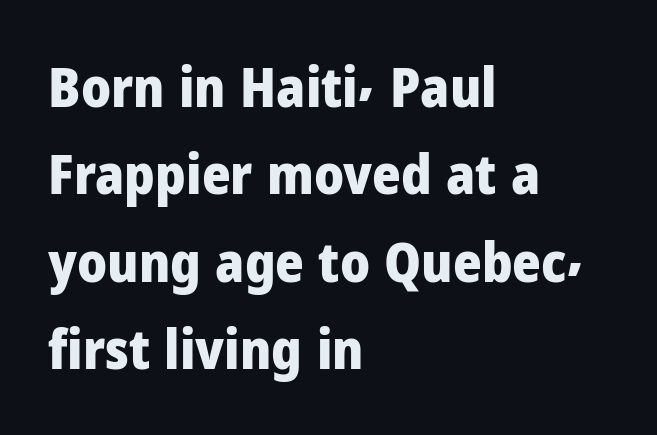
The image shows 55 px heavy sans-serif type, upright; set left-aligned, normal line spacing (1.59x), normal letter spacing, not underlined; low stroke contrast and a medium x-height.
